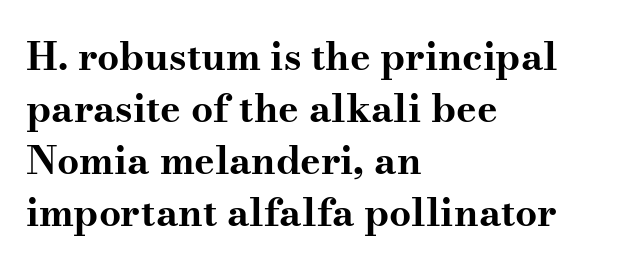
{"serif": "yes", "italic": "no", "bold": "yes", "weight": "bold", "width": "wide", "stroke_contrast": "medium", "x_height": "small", "monospaced": "no", "underline": "no", "align": "left", "line_spacing": "normal", "line_spacing_ratio": 1.33, "letter_spacing": "normal", "letter_spacing_em": 0.0, "glyph_px": 39}
